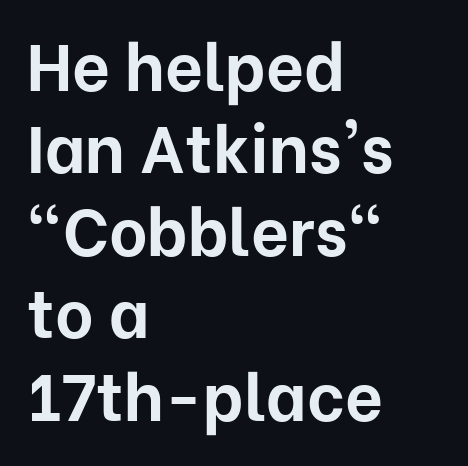
Q: Is the text bold? A: Yes.
Q: Is the text italic (slanted)? A: No, it is upright.
Q: Is the typeface a serif or a sans-serif typeface? A: Sans-serif.
Q: Is the text underlined? A: No.
Q: How is the paragraph aligned? A: Left-aligned.
Q: Is the spacing between letters normal or unusually wide? A: Normal.
Q: Is the spacing between lines tight, normal or loose? A: Normal.
Q: Width (condensed, normal, or wide)? A: Normal.
Q: Stroke contrast? A: Low.
Q: x-height? A: Medium.
Q: Monospaced? A: No.
